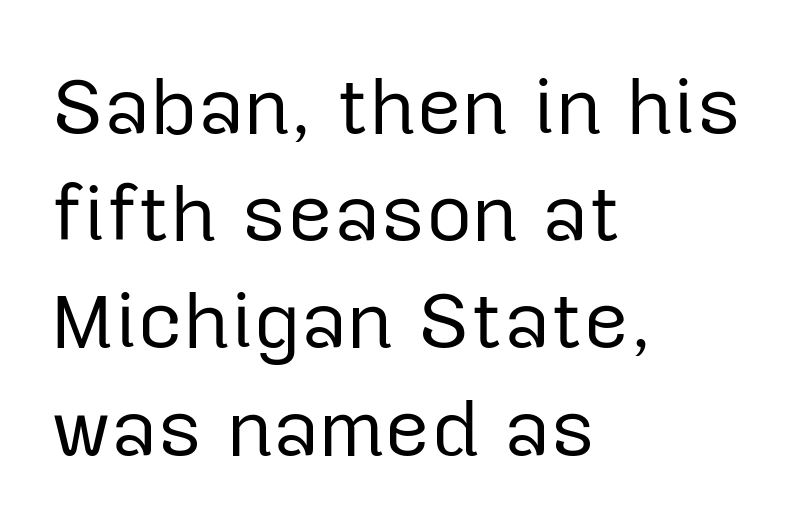
The space between consecutive lines is moderate. Line beginnings align vertically; line endings do not. Each letter keeps its own natural width here, so spacing adapts to shape. This is the regular roman posture of the typeface. Type style note: lacks serifs. No extra tracking has been applied to these lines.
